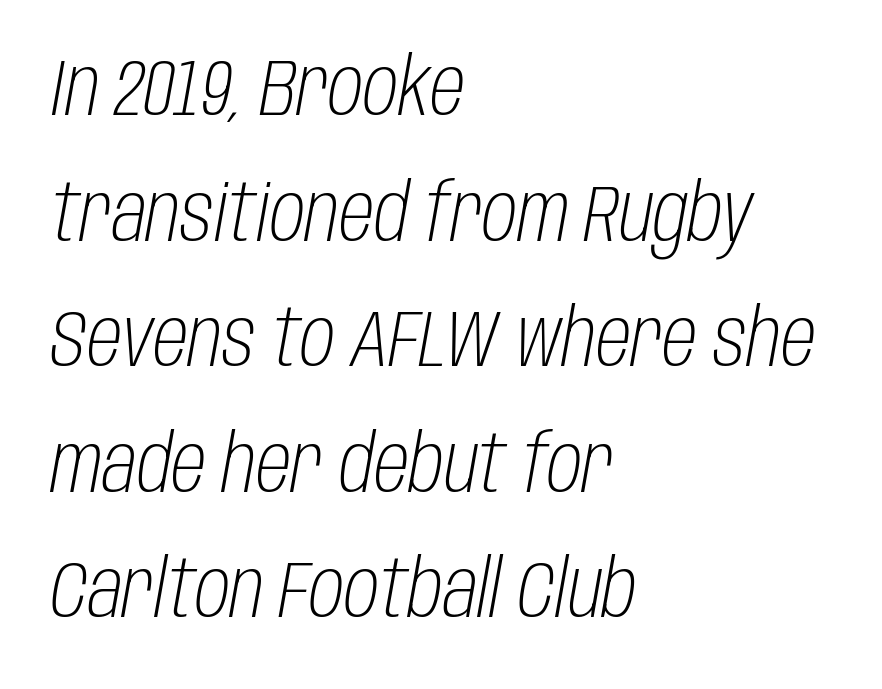
{"italic": "yes", "lean": "right", "slant_degrees": 10, "bold": "no", "weight": "light", "width": "condensed", "stroke_contrast": "low", "x_height": "large", "monospaced": "no", "underline": "no", "align": "left", "line_spacing": "normal", "line_spacing_ratio": 1.57, "letter_spacing": "normal", "letter_spacing_em": 0.0, "glyph_px": 80}
